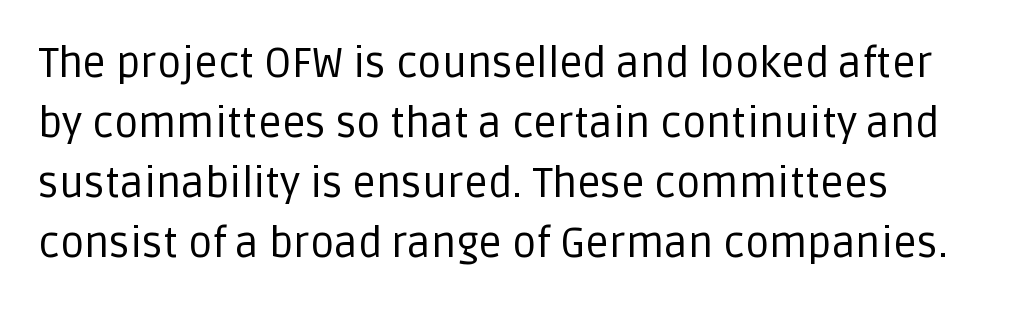
Q: Is the text bold? A: No.
Q: Is the text italic (slanted)? A: No, it is upright.
Q: Is the typeface a serif or a sans-serif typeface? A: Sans-serif.
Q: Is the text underlined? A: No.
Q: How is the paragraph aligned? A: Left-aligned.
Q: Is the spacing between letters normal or unusually wide? A: Normal.
Q: Is the spacing between lines tight, normal or loose? A: Normal.
Q: Width (condensed, normal, or wide)? A: Normal.
Q: Stroke contrast? A: Low.
Q: x-height? A: Large.
Q: Monospaced? A: No.
